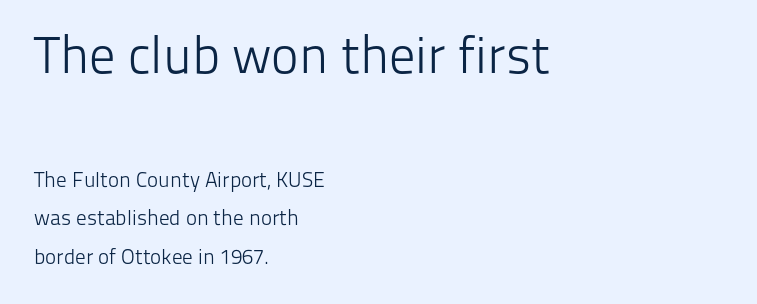
{"serif": "no", "italic": "no", "bold": "no", "weight": "light", "width": "normal", "stroke_contrast": "low", "x_height": "medium", "monospaced": "no", "underline": "no", "align": "left", "line_spacing_ratio": 1.83, "letter_spacing": "normal", "letter_spacing_em": 0.0, "larger_block": "first", "size_ratio": 2.48, "glyph_px": 52}
